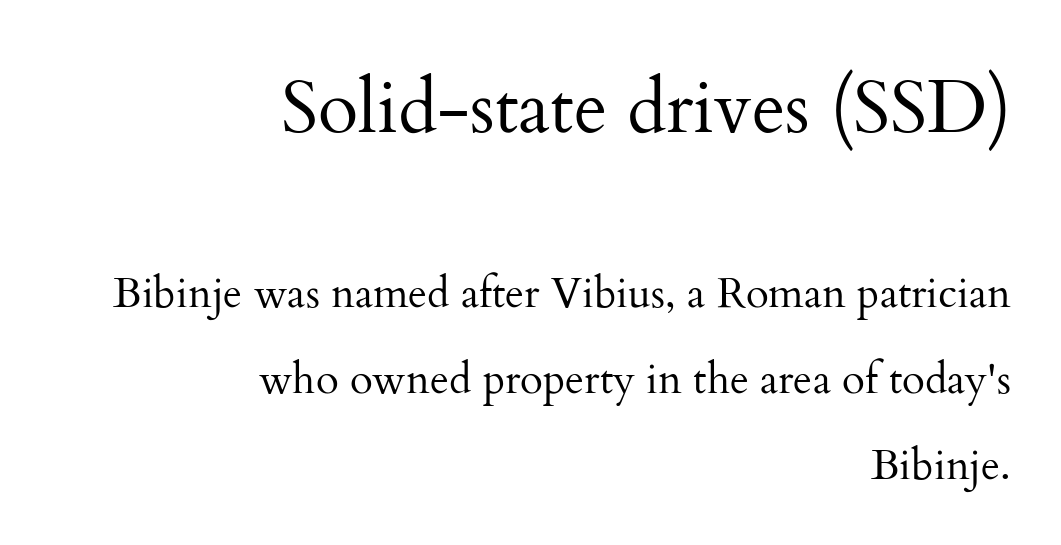
{"serif": "yes", "italic": "no", "bold": "no", "weight": "regular", "width": "normal", "stroke_contrast": "medium", "x_height": "small", "monospaced": "no", "underline": "no", "align": "right", "line_spacing": "loose", "line_spacing_ratio": 2.04, "letter_spacing": "normal", "letter_spacing_em": 0.0, "larger_block": "first", "size_ratio": 1.76, "glyph_px": 74}
